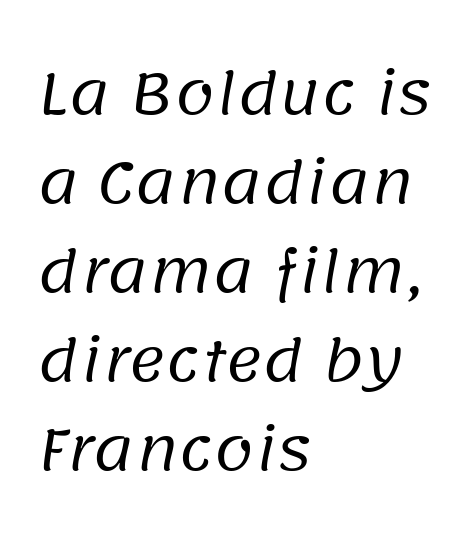
The face used here is proportionally spaced, like ordinary book or web type. Tracking value appears to be zero — textbook default spacing. The lines are quadded left. The zone under the glyphs is completely vacant. The typeface chosen for these lines omits serifs.
